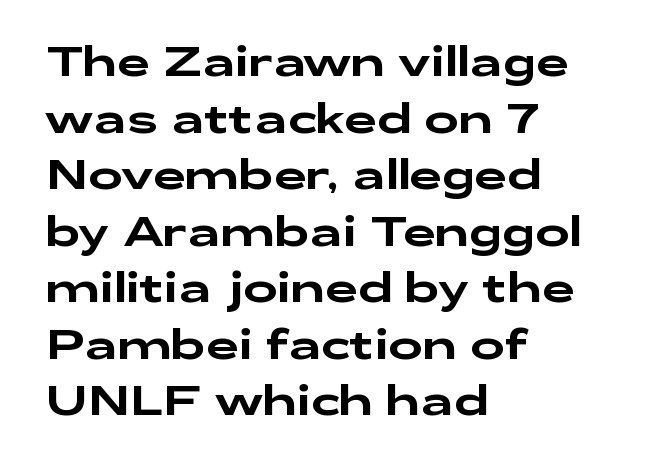
Q: Is the text italic (slanted)? A: No, it is upright.
Q: Is the typeface a serif or a sans-serif typeface? A: Sans-serif.
Q: Is the text underlined? A: No.
Q: How is the paragraph aligned? A: Left-aligned.
Q: Is the spacing between letters normal or unusually wide? A: Normal.
Q: Is the spacing between lines tight, normal or loose? A: Normal.
Q: Width (condensed, normal, or wide)? A: Wide.
Q: Stroke contrast? A: Low.
Q: x-height? A: Medium.
Q: Monospaced? A: No.
